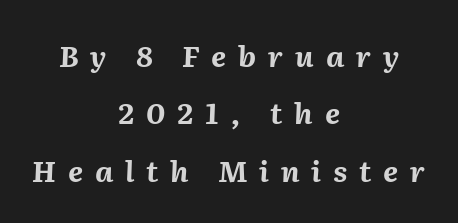
Q: Is the text bold? A: Yes.
Q: Is the text italic (slanted)? A: Yes, it leans right by about 2 degrees.
Q: Is the text underlined? A: No.
Q: How is the paragraph aligned? A: Centered.
Q: Is the spacing between letters normal or unusually wide? A: Unusually wide.
Q: Is the spacing between lines tight, normal or loose? A: Loose.
Q: Width (condensed, normal, or wide)? A: Normal.
Q: Stroke contrast? A: Medium.
Q: x-height? A: Medium.
Q: Monospaced? A: No.
